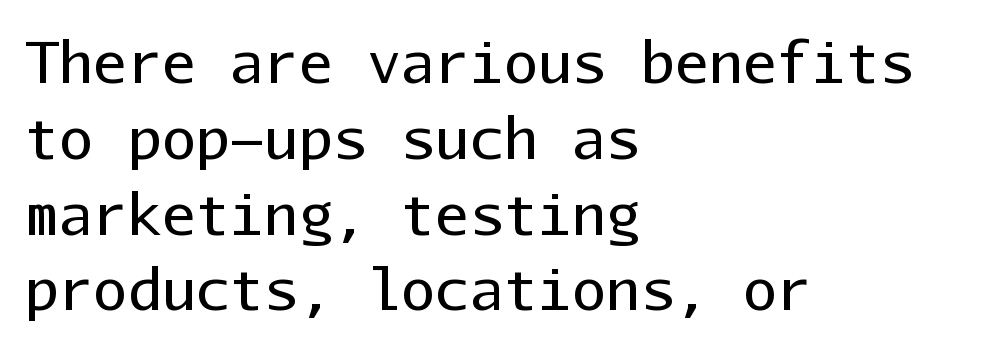
The image shows 57 px regular-weight sans-serif type, upright, monospaced; set left-aligned, normal line spacing (1.33x), normal letter spacing, not underlined; low stroke contrast and a medium x-height.
